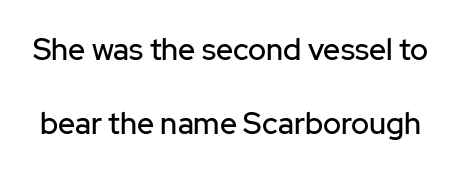
Q: Is the text italic (slanted)? A: No, it is upright.
Q: Is the typeface a serif or a sans-serif typeface? A: Sans-serif.
Q: Is the text underlined? A: No.
Q: Is the spacing between letters normal or unusually wide? A: Normal.
Q: Is the spacing between lines tight, normal or loose? A: Loose.
Q: Width (condensed, normal, or wide)? A: Normal.
Q: Stroke contrast? A: Low.
Q: x-height? A: Medium.
Q: Monospaced? A: No.
